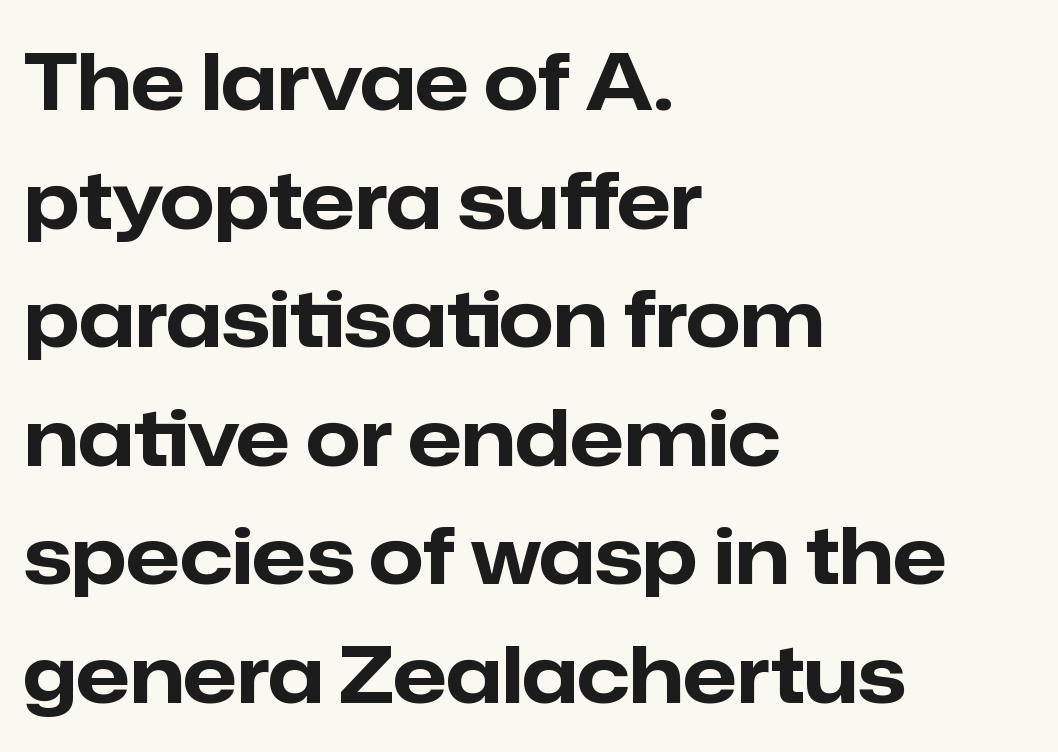
Q: Is the text bold? A: Yes.
Q: Is the text italic (slanted)? A: No, it is upright.
Q: Is the typeface a serif or a sans-serif typeface? A: Sans-serif.
Q: Is the text underlined? A: No.
Q: How is the paragraph aligned? A: Left-aligned.
Q: Is the spacing between letters normal or unusually wide? A: Normal.
Q: Is the spacing between lines tight, normal or loose? A: Normal.
Q: Width (condensed, normal, or wide)? A: Normal.
Q: Stroke contrast? A: Low.
Q: x-height? A: Medium.
Q: Monospaced? A: No.
